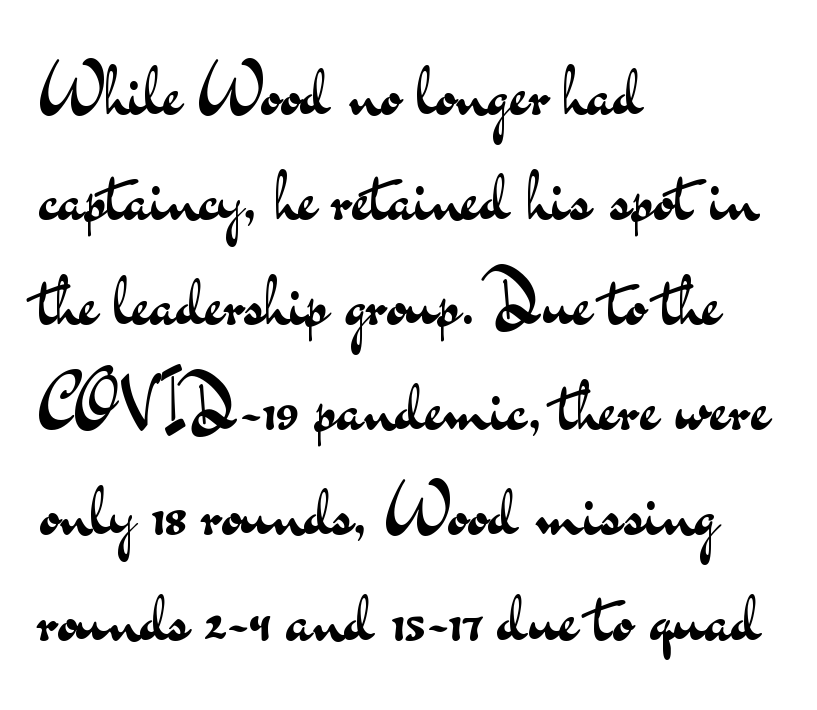
Q: Is the text bold? A: No.
Q: Is the text italic (slanted)? A: Yes.
Q: Is the typeface a serif or a sans-serif typeface? A: Sans-serif.
Q: Is the text underlined? A: No.
Q: How is the paragraph aligned? A: Left-aligned.
Q: Is the spacing between letters normal or unusually wide? A: Normal.
Q: Is the spacing between lines tight, normal or loose? A: Normal.
Q: Width (condensed, normal, or wide)? A: Wide.
Q: Stroke contrast? A: Medium.
Q: x-height? A: Small.
Q: Monospaced? A: No.
